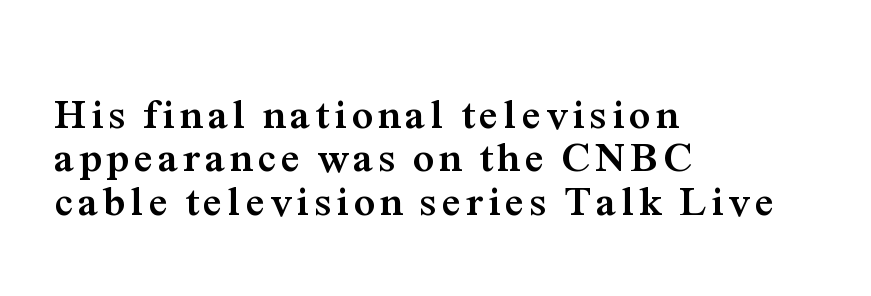
Regarding serifs, this sample has them. If you drew a line through each stem, it would be perfectly vertical. Descenders are the only things crossing below the line. You could not count columns in this text — the font is proportionally spaced. Weight: bold. Compared with a centered layout, this one pins lines to the left instead.
